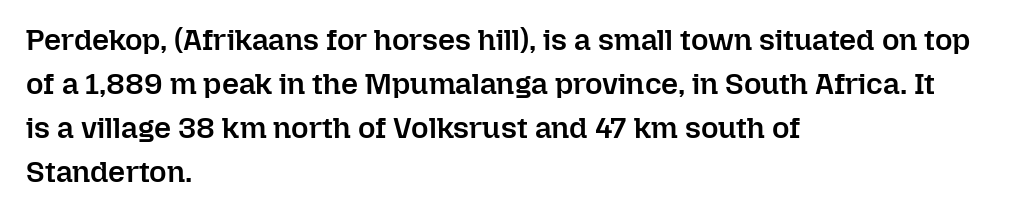
{"italic": "no", "bold": "semi", "weight": "semibold", "width": "normal", "stroke_contrast": "low", "x_height": "medium", "monospaced": "no", "underline": "no", "align": "left", "line_spacing": "normal", "line_spacing_ratio": 1.47, "letter_spacing": "normal", "letter_spacing_em": 0.0, "glyph_px": 30}
